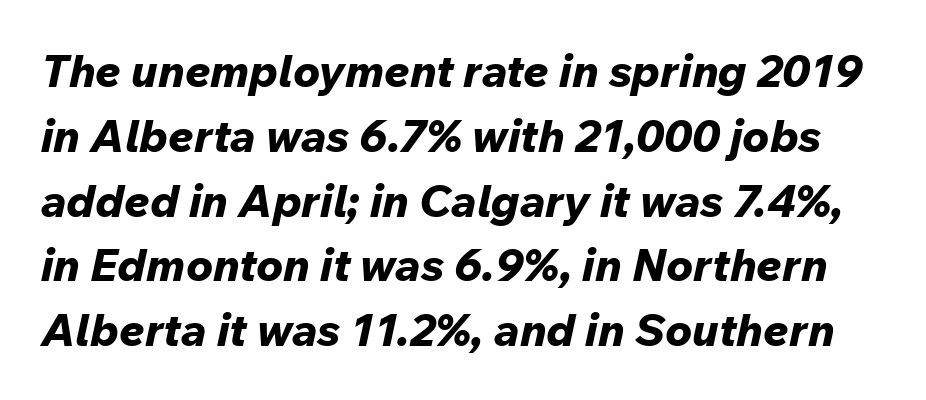
If you measured baseline to baseline, you'd find a middling distance. In terms of letterspacing, this is plain default setting. Slanted lettering throughout. Character widths vary here, with narrow letters taking less room than wide ones. Is the type bold? Yes — the strokes are clearly thick and heavy.
